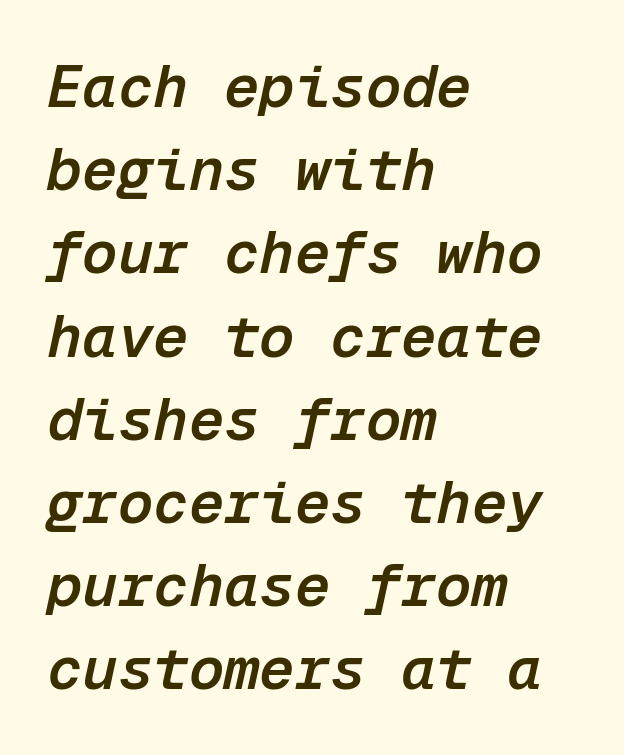
{"italic": "yes", "lean": "right", "slant_degrees": 12, "bold": "semi", "weight": "semibold", "width": "normal", "stroke_contrast": "low", "x_height": "medium", "monospaced": "yes", "underline": "no", "align": "left", "line_spacing": "normal", "line_spacing_ratio": 1.41, "letter_spacing": "normal", "letter_spacing_em": 0.0, "glyph_px": 59}
